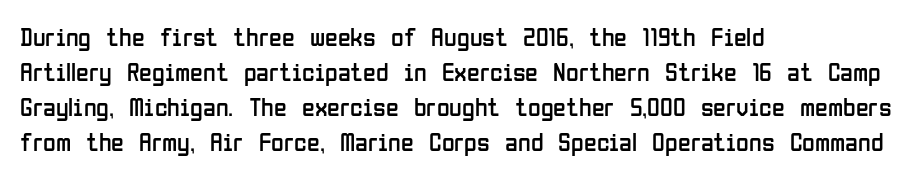
How are the letters spaced? Ordinarily, with no added tracking. Has an underline been added? It has not. Honestly, the row spacing looks completely unremarkable. The font is comparable to plain body text, perhaps lighter. Visually the block forms a straight wall on the left and a jagged coastline on the right.
